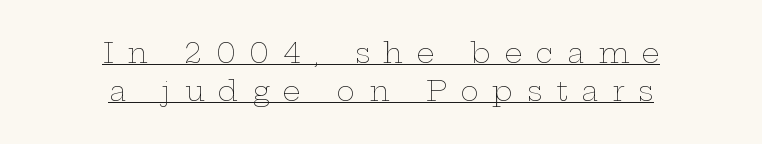
{"italic": "no", "bold": "no", "weight": "thin", "width": "wide", "stroke_contrast": "low", "x_height": "medium", "monospaced": "no", "underline": "yes", "align": "center", "line_spacing": "normal", "line_spacing_ratio": 1.35, "letter_spacing": "wide", "letter_spacing_em": 0.49, "glyph_px": 28}
